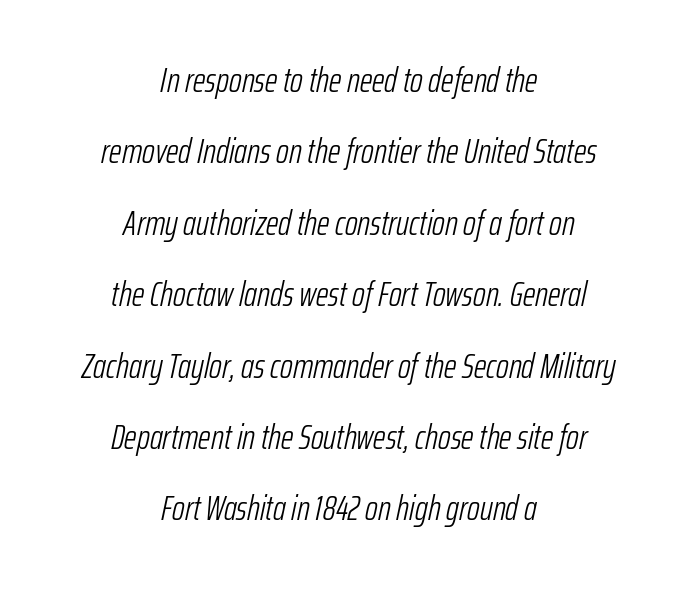
The image shows 35 px light, condensed type, italic (leaning right); set centered, loose line spacing (2.04x), normal letter spacing, not underlined; low stroke contrast and a medium x-height.
